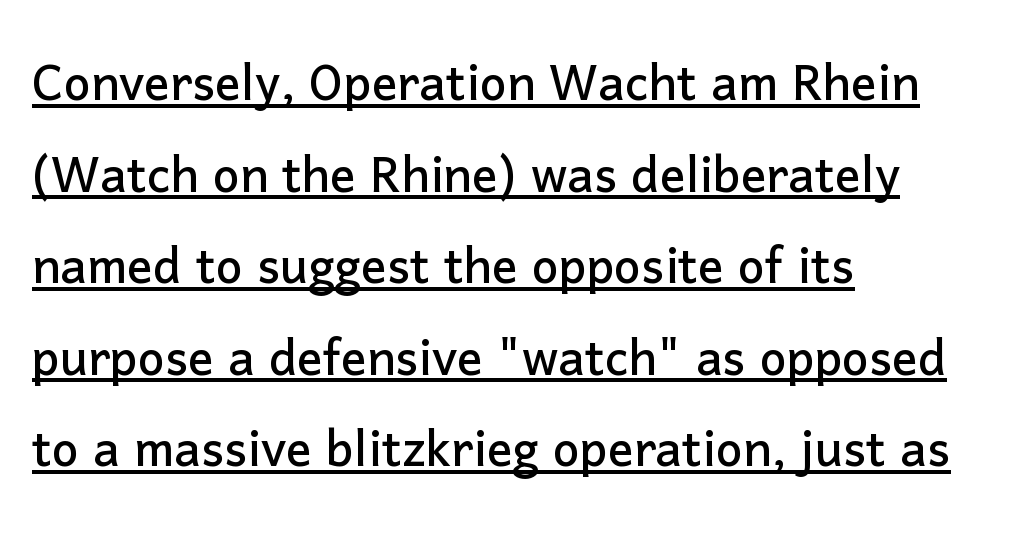
The image shows 64 px sans-serif type, upright; set left-aligned, normal line spacing (1.43x), normal letter spacing, underlined; low stroke contrast and a medium x-height.
